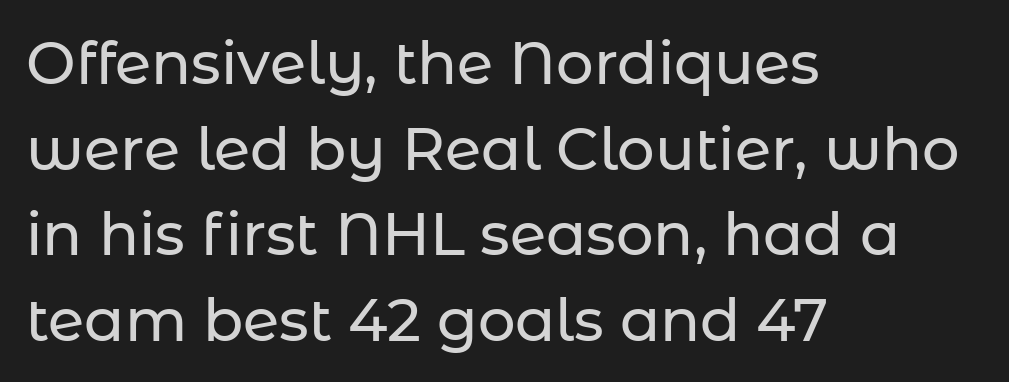
{"serif": "no", "italic": "no", "width": "normal", "stroke_contrast": "low", "x_height": "medium", "monospaced": "no", "underline": "no", "align": "left", "line_spacing": "normal", "line_spacing_ratio": 1.45, "letter_spacing": "normal", "letter_spacing_em": 0.0, "glyph_px": 59}
